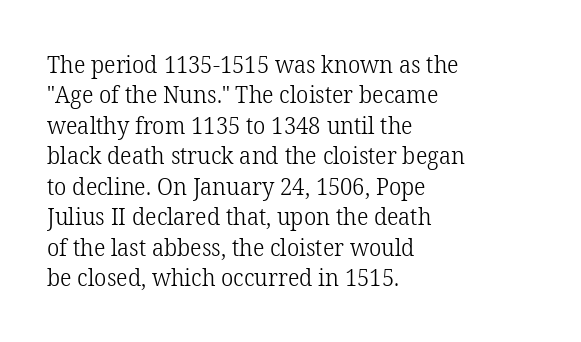
Q: Is the text bold? A: No.
Q: Is the text italic (slanted)? A: No, it is upright.
Q: Is the text underlined? A: No.
Q: How is the paragraph aligned? A: Left-aligned.
Q: Is the spacing between letters normal or unusually wide? A: Normal.
Q: Is the spacing between lines tight, normal or loose? A: Normal.
